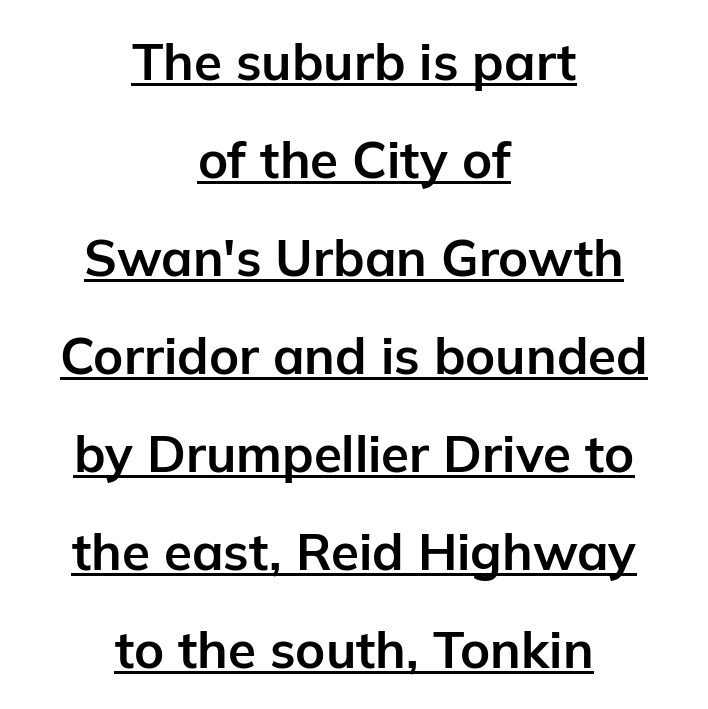
Looks like regular typesetting: each glyph gets only the width it needs. This is heavy type, rendered in bold. Line starts and ends both wander, symmetrically. Airy leading. These lines keep a tight, regular rhythm from letter to letter.
